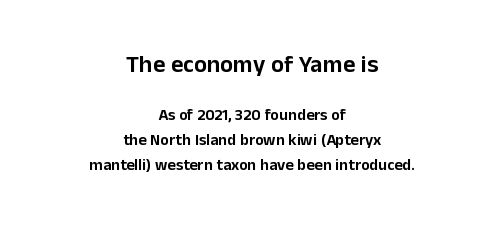
{"italic": "no", "underline": "no", "align": "center", "line_spacing": "normal", "line_spacing_ratio": 1.55, "letter_spacing": "normal", "letter_spacing_em": 0.0, "larger_block": "first", "size_ratio": 1.5, "glyph_px": 24}
